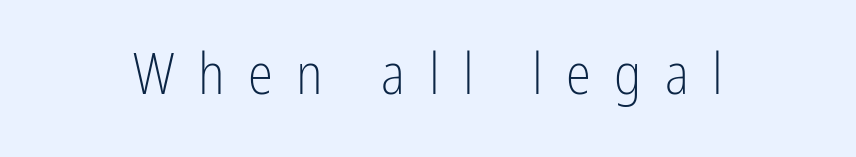
{"serif": "no", "italic": "no", "bold": "no", "weight": "light", "width": "condensed", "stroke_contrast": "low", "x_height": "medium", "monospaced": "no", "underline": "no", "letter_spacing": "wide", "letter_spacing_em": 0.41, "glyph_px": 57}
